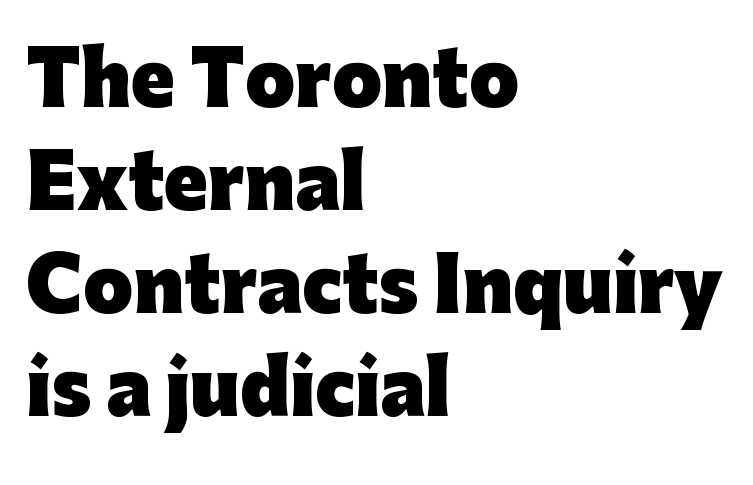
The image shows 72 px heavy sans-serif type, upright; set left-aligned, normal line spacing (1.43x), normal letter spacing, not underlined; low stroke contrast and a medium x-height.
